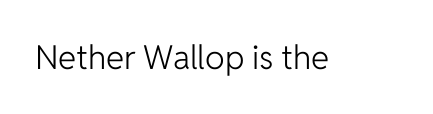
The glyphs in this specimen are sans serif. The cut favours lightness, reaching ordinary text weight at its darkest. Is this a fixed-width face? No — the glyphs have proportional, varying widths. Every stem runs plumb, perpendicular to the baseline. Rule under the text: the space is simply empty.
